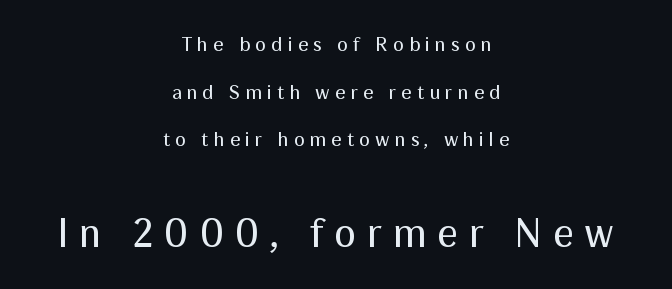
{"serif": "no", "italic": "no", "bold": "no", "weight": "regular", "width": "normal", "stroke_contrast": "medium", "x_height": "medium", "monospaced": "no", "underline": "no", "align": "center", "line_spacing": "loose", "line_spacing_ratio": 2.38, "letter_spacing": "wide", "letter_spacing_em": 0.26, "larger_block": "second", "size_ratio": 2.05, "glyph_px": 41}
